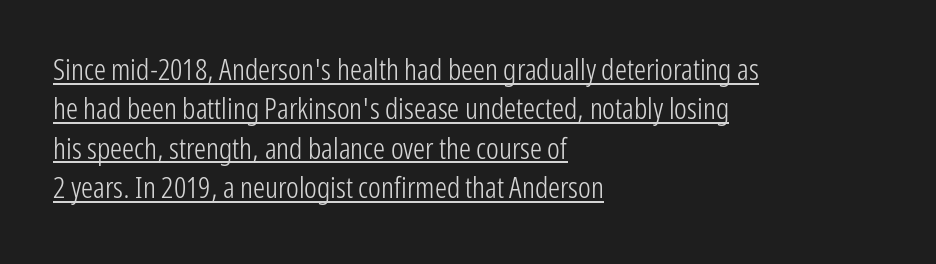
The image shows 30 px light, condensed sans-serif type, upright; set left-aligned, normal line spacing (1.31x), normal letter spacing, underlined; low stroke contrast and a medium x-height.
